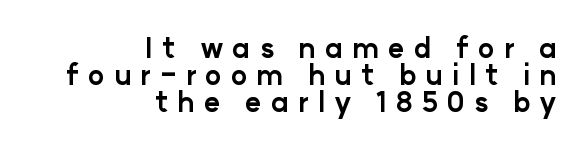
Q: Is the text bold? A: Yes.
Q: Is the text italic (slanted)? A: No, it is upright.
Q: Is the typeface a serif or a sans-serif typeface? A: Sans-serif.
Q: Is the text underlined? A: No.
Q: How is the paragraph aligned? A: Right-aligned.
Q: Is the spacing between letters normal or unusually wide? A: Unusually wide.
Q: Is the spacing between lines tight, normal or loose? A: Tight.
Q: Width (condensed, normal, or wide)? A: Normal.
Q: Stroke contrast? A: Low.
Q: x-height? A: Medium.
Q: Monospaced? A: No.
